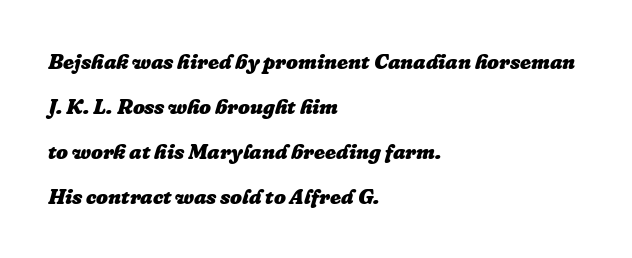
The image shows 21 px bold type, italic (leaning right); set left-aligned, loose line spacing (2.14x), normal letter spacing, not underlined.
